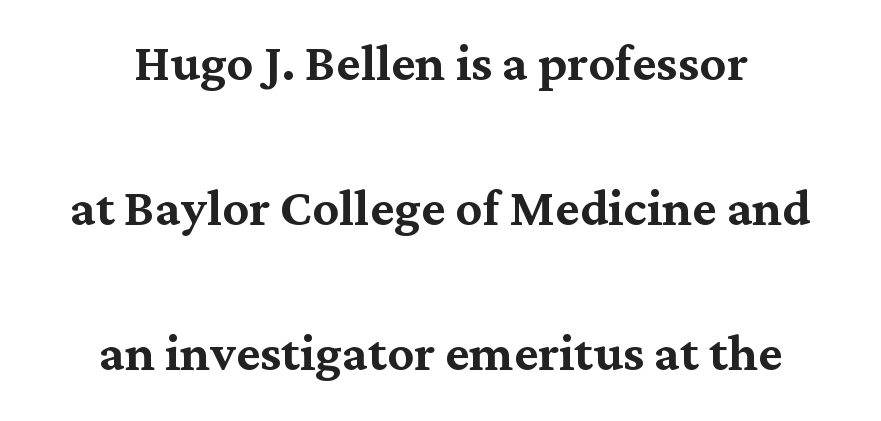
Q: Is the text italic (slanted)? A: No, it is upright.
Q: Is the typeface a serif or a sans-serif typeface? A: Serif.
Q: Is the text underlined? A: No.
Q: How is the paragraph aligned? A: Centered.
Q: Is the spacing between letters normal or unusually wide? A: Normal.
Q: Is the spacing between lines tight, normal or loose? A: Loose.
Q: Width (condensed, normal, or wide)? A: Normal.
Q: Stroke contrast? A: Medium.
Q: x-height? A: Medium.
Q: Monospaced? A: No.
